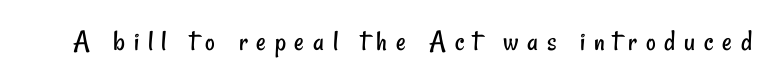
The image shows 30 px regular-weight, condensed sans-serif type; set unusually wide letter spacing (+0.29 em), not underlined; low stroke contrast and a small x-height.
